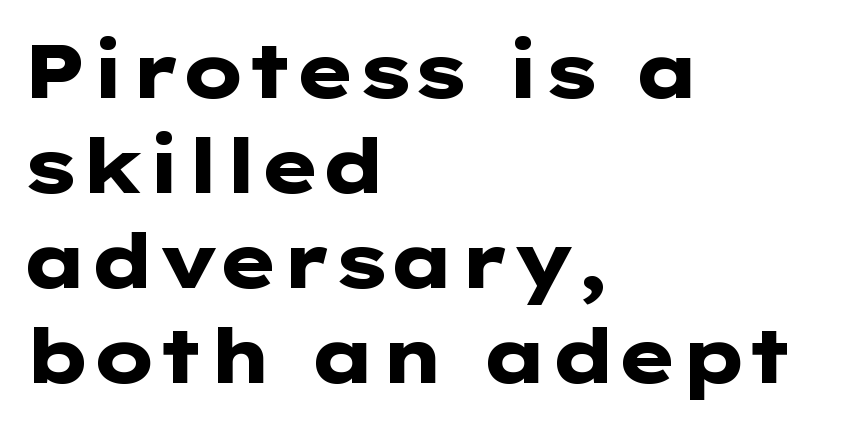
Look at the bottom of the vertical strokes: they stop flat, with no serifs. How are the letters spaced? Ordinarily, with no added tracking. One-word summary of the alignment: left. A full-strength bold gives these letters their thick strokes. The block of text has a typical density, with ordinary space between rows. The baseline area is clear.
